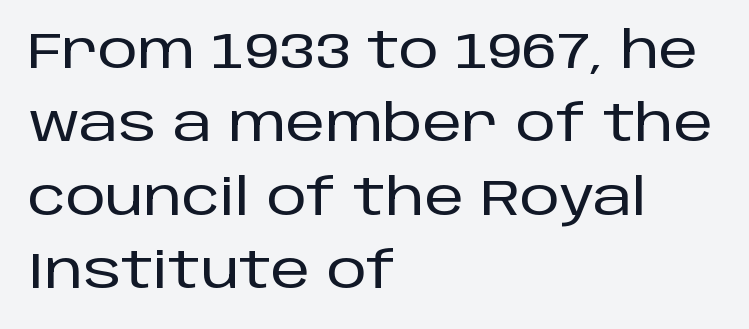
Grotesque or geometric, the face here clearly has no serifs. Beneath every word, the page is bare. Is the letter spacing exaggerated? No — it looks like the ordinary default. The compositor pushed each line to the left boundary. The vertical gap from one line to the next is medium.
